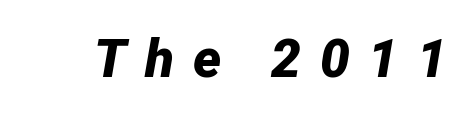
Tall strokes in this sample are angled rather than plumb. Spacing verdict: proportional, widths tailored to each character. Check the space under the baseline: it is left empty. Typographic density is high because the face is bold.
